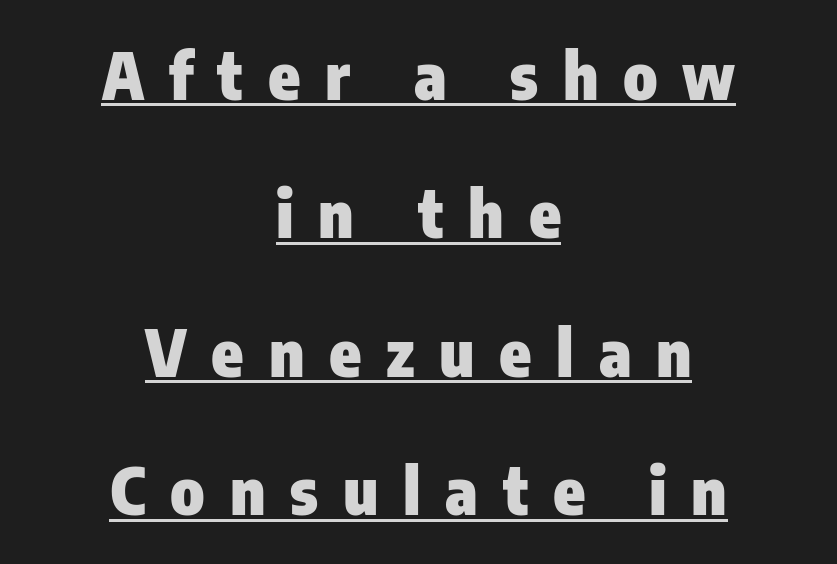
{"serif": "no", "italic": "no", "bold": "yes", "weight": "heavy", "width": "condensed", "stroke_contrast": "low", "x_height": "medium", "monospaced": "no", "underline": "yes", "align": "center", "line_spacing": "loose", "line_spacing_ratio": 2.13, "letter_spacing": "wide", "letter_spacing_em": 0.38, "glyph_px": 65}
